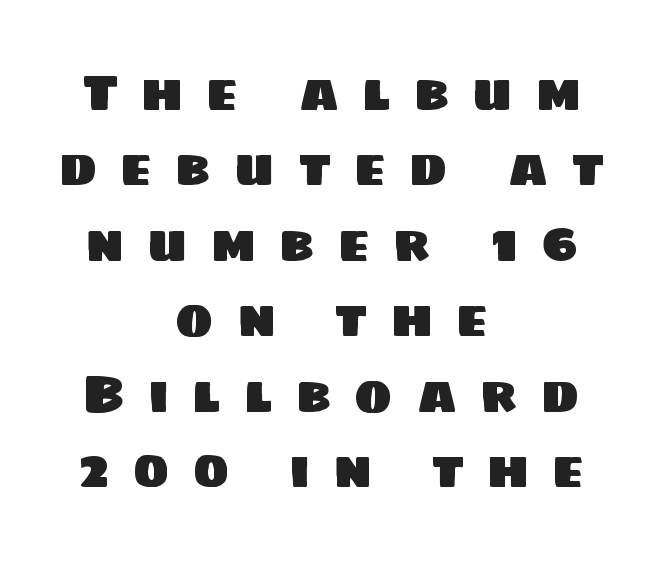
Q: Is the typeface a serif or a sans-serif typeface? A: Sans-serif.
Q: Is the text underlined? A: No.
Q: How is the paragraph aligned? A: Centered.
Q: Is the spacing between letters normal or unusually wide? A: Unusually wide.
Q: Is the spacing between lines tight, normal or loose? A: Normal.
Q: Width (condensed, normal, or wide)? A: Normal.
Q: Stroke contrast? A: Low.
Q: x-height? A: Large.
Q: Monospaced? A: No.
